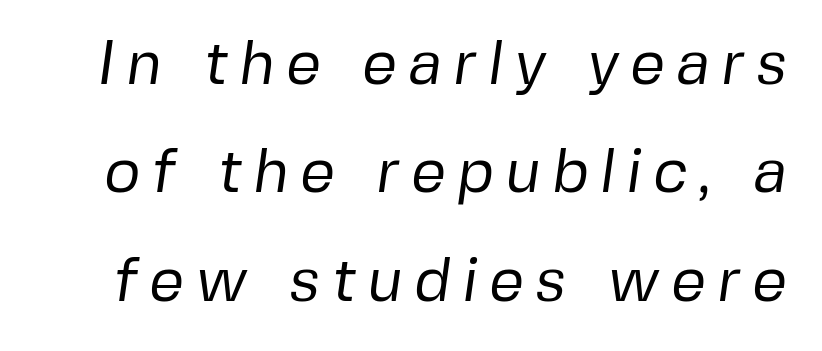
The image shows 62 px regular-weight sans-serif type; set line spacing 1.75x, not underlined; low stroke contrast and a medium x-height.
